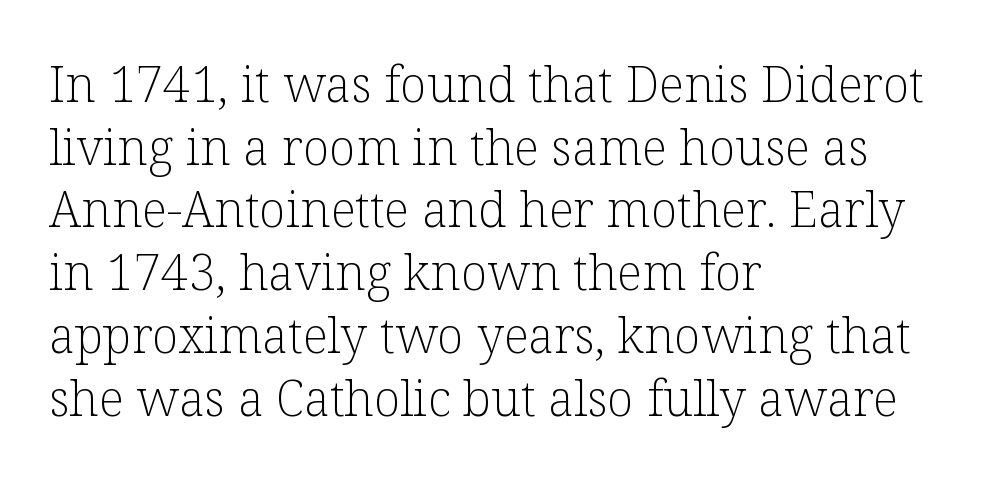
The image shows 49 px light serif type, upright; set left-aligned, normal line spacing (1.28x), normal letter spacing, not underlined; low stroke contrast and a medium x-height.
